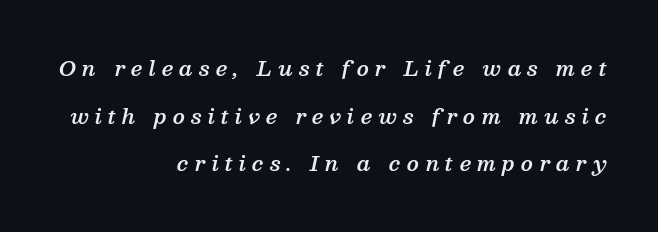
The image shows 20 px text type, italic (leaning right); set right-aligned, loose line spacing (2.38x), unusually wide letter spacing (+0.31 em), not underlined.
